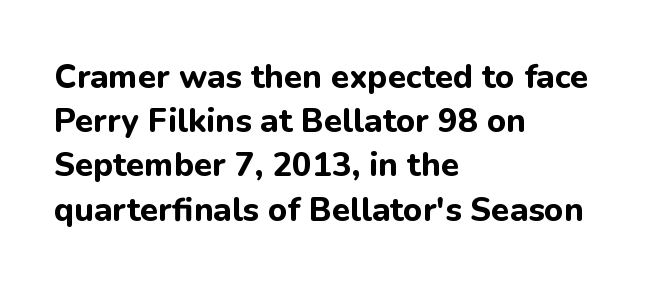
The image shows 33 px bold sans-serif type, upright; set left-aligned, normal line spacing (1.34x), normal letter spacing, not underlined; low stroke contrast and a medium x-height.
